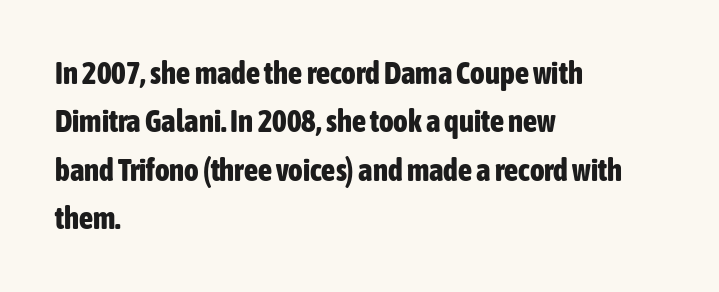
Which margin do the lines hug? The left one — the right edge is uneven. Only glyphs here, with clear space below each row. Tall strokes in this sample are plumb rather than angled. The characters display no serif detailing; their extremities are plain.
